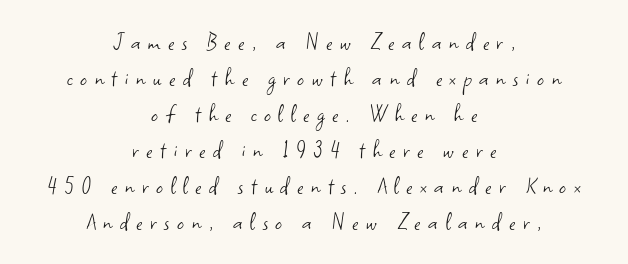
The image shows 27 px text type; set centered, normal line spacing (1.33x), unusually wide letter spacing (+0.28 em), not underlined.
